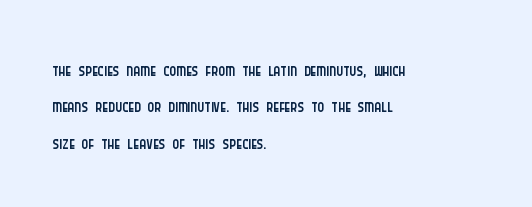
Short and long lines alike share a common starting point at left. The typeface has the unassuming heft of standard copy or less. Is the letter spacing exaggerated? No — it looks like the ordinary default. Has an underline been added? It has not. Posture: vertical.
